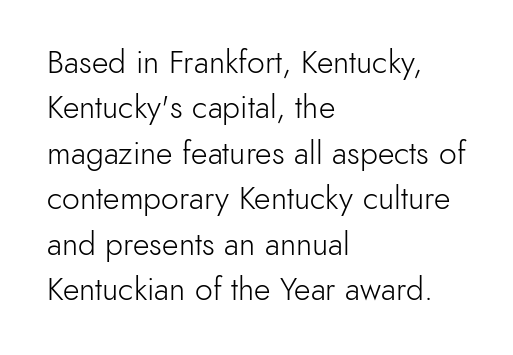
I'd call this a sans setting — the letters go barefoot. These lines are rendered in a variable-pitch font. Evenly set lines give the paragraph a standard silhouette. Stems and bowls with no extra thickness — not bold.
